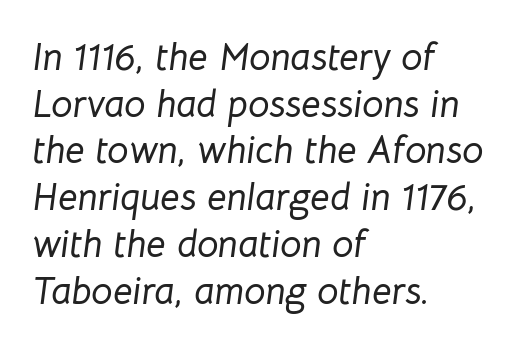
The image shows 38 px text type, italic (leaning right); set left-aligned, line spacing 1.23x, normal letter spacing, not underlined; low stroke contrast and a medium x-height.
